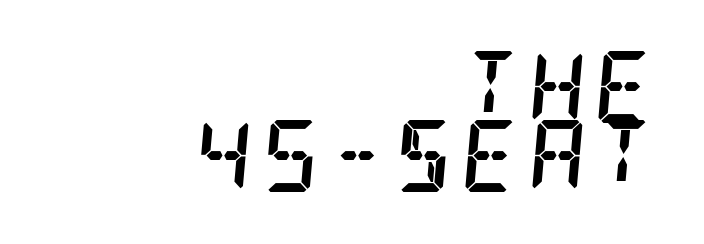
Q: Is the text bold? A: Yes.
Q: Is the text italic (slanted)? A: Yes, it leans right by about 5 degrees.
Q: Is the typeface a serif or a sans-serif typeface? A: Serif.
Q: Is the text underlined? A: No.
Q: How is the paragraph aligned? A: Right-aligned.
Q: Is the spacing between lines tight, normal or loose? A: Tight.
Q: Width (condensed, normal, or wide)? A: Condensed.
Q: Stroke contrast? A: Low.
Q: x-height? A: Large.
